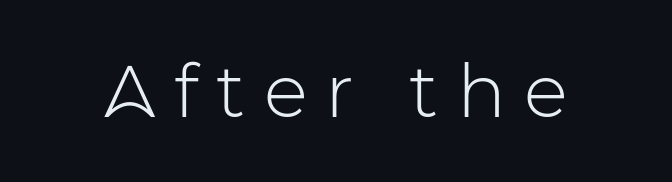
Spacing between characters has been opened up far beyond the box default. Regarding serifs, this sample does without them. Italic: no, the glyphs are upright roman. Weight class: somewhere from thin through regular.
